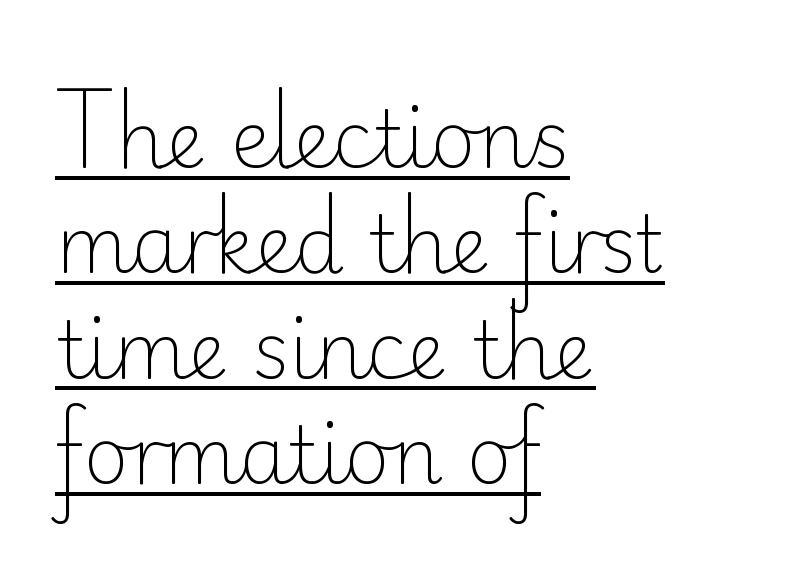
Varying glyph widths throughout — classic text-font behaviour. Font category for this specimen: sans-serif. Stems and bowls with no extra thickness — not bold. The ragged edge is on the right, which tells us the setting is flush left. Characters follow at the spacing the type designer built in.
